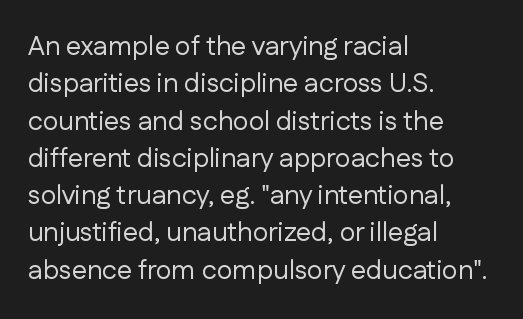
Q: Is the text bold? A: No.
Q: Is the text italic (slanted)? A: No, it is upright.
Q: Is the text underlined? A: No.
Q: How is the paragraph aligned? A: Left-aligned.
Q: Is the spacing between letters normal or unusually wide? A: Normal.
Q: Is the spacing between lines tight, normal or loose? A: Normal.
